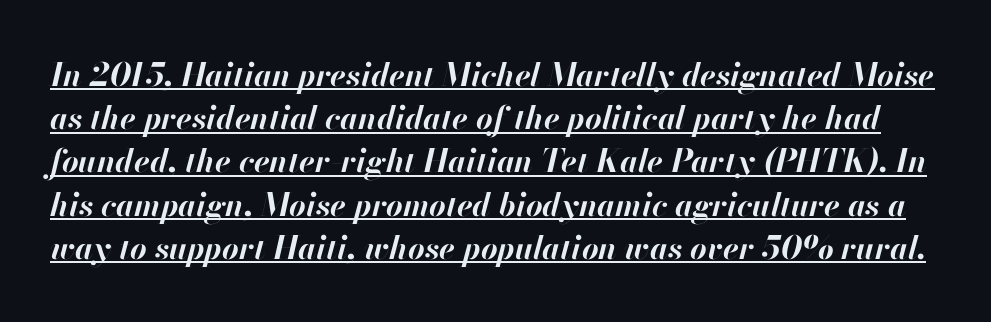
Is the letter spacing exaggerated? No — it looks like the ordinary default. A typesetter would call this proportional, since set widths differ per character. Notice how the stems are inclined rather than vertical — that's the hallmark of italics. The passage shown is emphatically bold.
